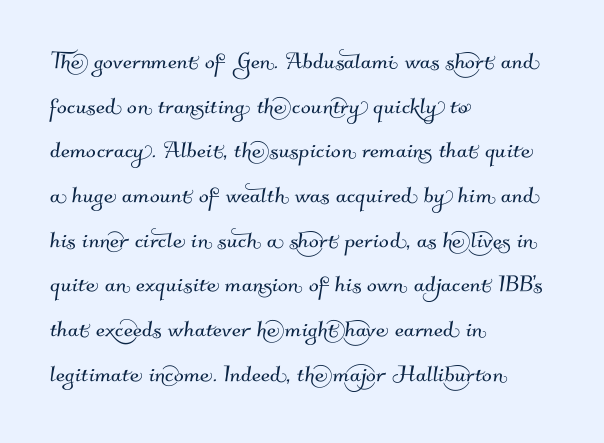
The image shows 29 px sans-serif type; set left-aligned, normal line spacing (1.54x), normal letter spacing, not underlined; medium stroke contrast and a small x-height.
